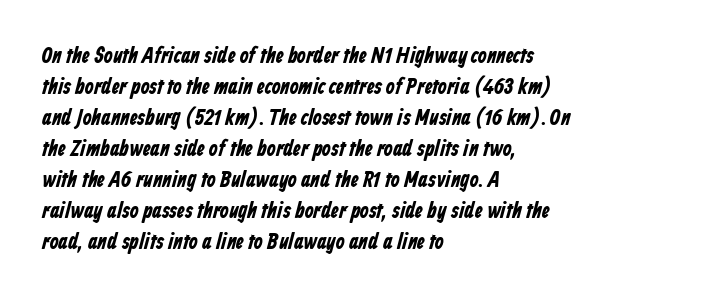
The image shows 23 px bold type; set left-aligned, normal line spacing (1.35x), normal letter spacing, not underlined.
